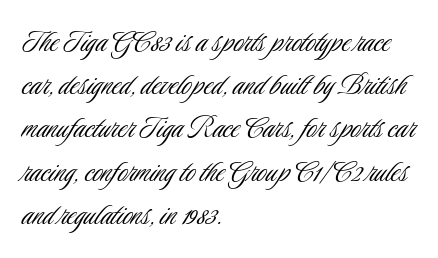
{"serif": "no", "bold": "no", "weight": "light", "width": "condensed", "stroke_contrast": "low", "x_height": "small", "monospaced": "no", "underline": "no", "align": "left", "line_spacing": "normal", "line_spacing_ratio": 1.27, "letter_spacing": "normal", "letter_spacing_em": 0.0, "glyph_px": 34}
